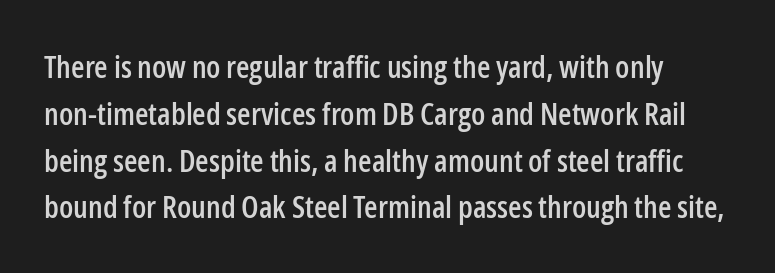
The image shows 31 px condensed sans-serif type, upright; set normal line spacing (1.51x), normal letter spacing, not underlined; low stroke contrast and a medium x-height.
